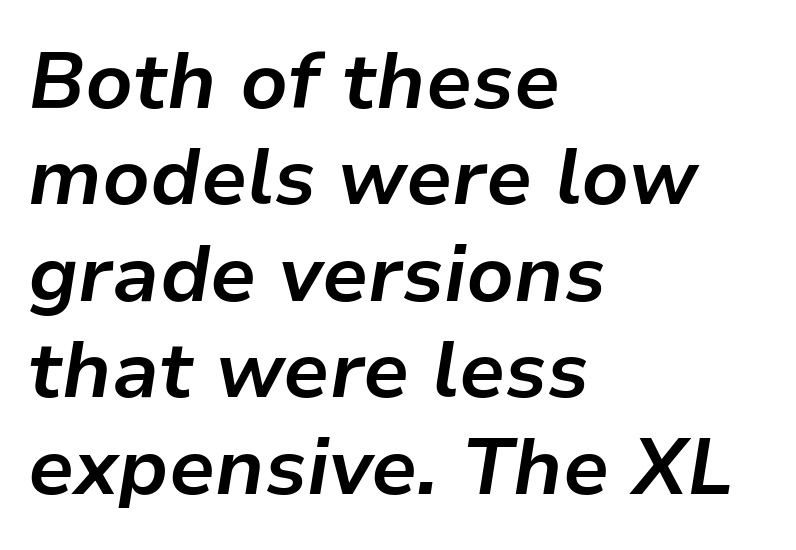
There's an unmistakable incline to the writing here. Visually the block forms a straight wall on the left and a jagged coastline on the right. Note the varied advance widths — an 'i' is clearly narrower than an 'm'. Nothing unusual about the tracking: characters are spaced as the font intends.
